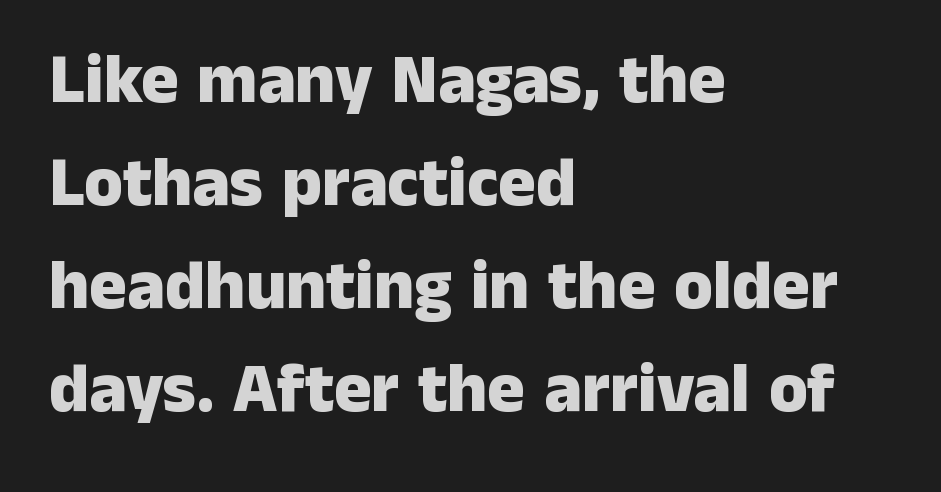
Each glyph is drawn with heavy, bold strokes. Underlining? Definitely not there. Quick note: not italic, upright. The rendering uses natural spacing where letterforms have individual widths. Letter spacing: default. The ragged edge is on the right, which tells us the setting is flush left.
